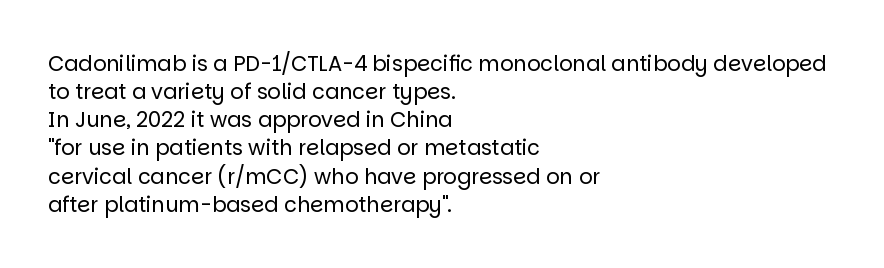
Q: Is the text bold? A: No.
Q: Is the text italic (slanted)? A: No, it is upright.
Q: Is the text underlined? A: No.
Q: How is the paragraph aligned? A: Left-aligned.
Q: Is the spacing between letters normal or unusually wide? A: Normal.
Q: Is the spacing between lines tight, normal or loose? A: Normal.
